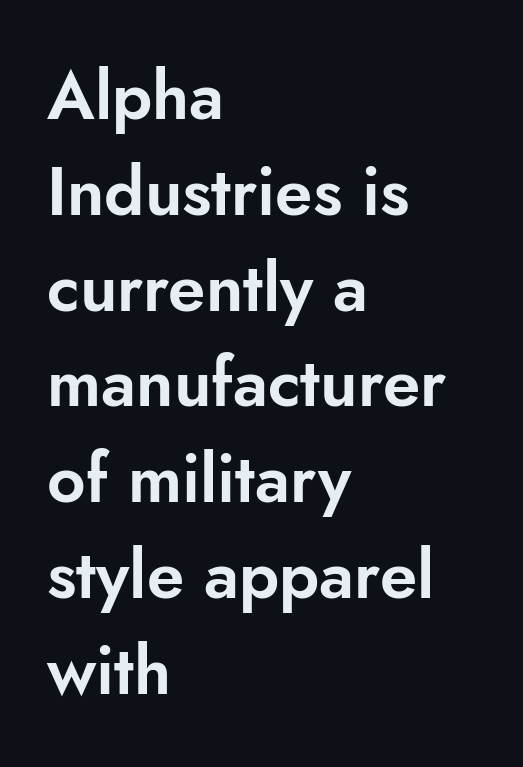
Horizontally, the lines are justified to the leading edge only. Just letters on the line, the space beneath them empty. Posture: straight, roman, zero tilt. Classification — sans serif. Rows of type keep a routine distance in the vertical direction.
